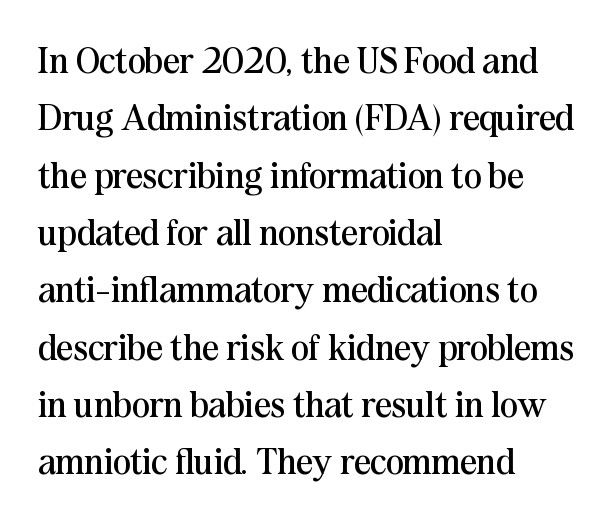
{"serif": "yes", "italic": "no", "bold": "no", "weight": "regular", "width": "normal", "stroke_contrast": "medium", "x_height": "medium", "monospaced": "no", "underline": "no", "align": "left", "line_spacing": "normal", "line_spacing_ratio": 1.55, "letter_spacing": "normal", "letter_spacing_em": 0.0, "glyph_px": 37}
